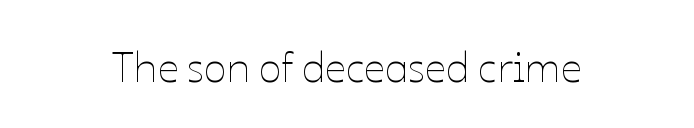
{"italic": "no", "bold": "no", "weight": "thin", "width": "normal", "stroke_contrast": "low", "x_height": "medium", "monospaced": "no", "underline": "no", "letter_spacing": "normal", "letter_spacing_em": 0.0, "glyph_px": 42}
